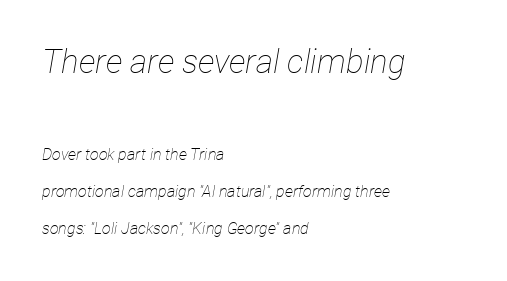
Horizontally, the lines are justified to the leading edge only. Characters follow at the spacing the type designer built in. You could not count columns in this text — the font is proportionally spaced. Rows of type keep a wide berth in the vertical direction.
